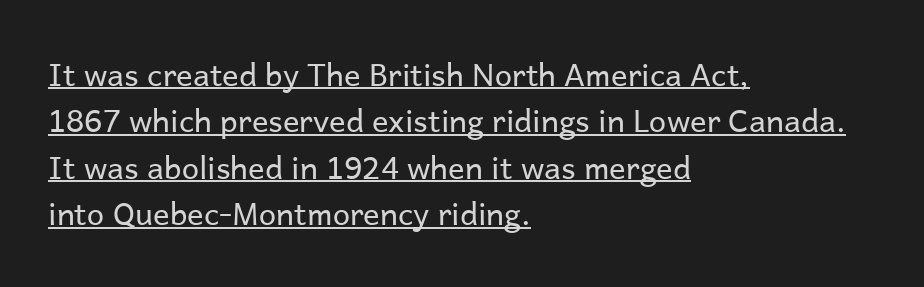
The image shows 31 px regular-weight sans-serif type, upright; set left-aligned, normal line spacing (1.5x), normal letter spacing, underlined; low stroke contrast and a medium x-height.
